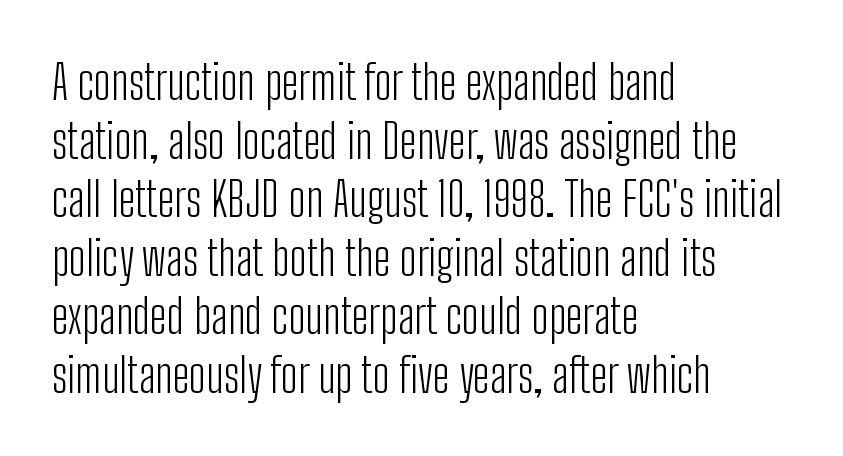
{"serif": "no", "italic": "no", "bold": "no", "weight": "light", "width": "condensed", "stroke_contrast": "low", "x_height": "medium", "monospaced": "no", "underline": "no", "align": "left", "line_spacing_ratio": 1.22, "letter_spacing": "normal", "letter_spacing_em": 0.0, "glyph_px": 48}
